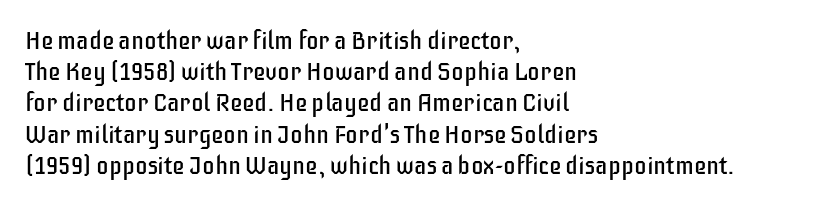
Spacing between characters is what you'd get straight out of the box. Ordinary non-slanted type is in use. The compositor pushed each line to the left boundary. Rows of type keep a routine distance in the vertical direction.
